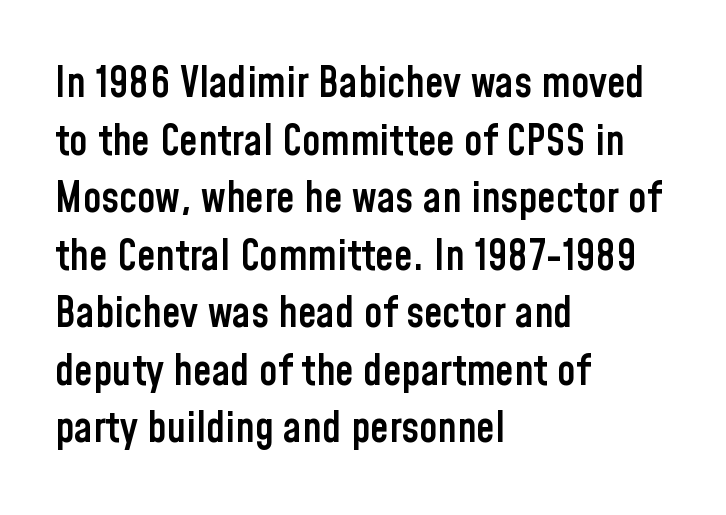
Q: Is the text bold? A: Semi-bold.
Q: Is the text italic (slanted)? A: No, it is upright.
Q: Is the typeface a serif or a sans-serif typeface? A: Sans-serif.
Q: Is the text underlined? A: No.
Q: How is the paragraph aligned? A: Left-aligned.
Q: Is the spacing between letters normal or unusually wide? A: Normal.
Q: Is the spacing between lines tight, normal or loose? A: Normal.
Q: Width (condensed, normal, or wide)? A: Condensed.
Q: Stroke contrast? A: Low.
Q: x-height? A: Medium.
Q: Monospaced? A: No.
